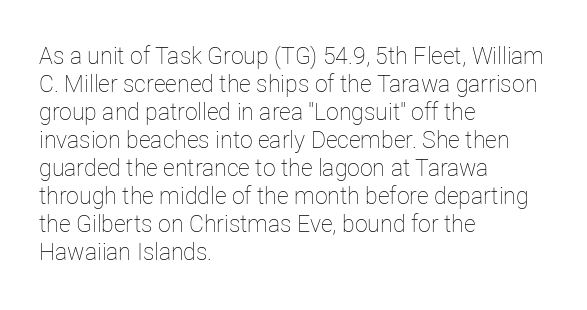
The image shows 23 px text type, upright; set left-aligned, line spacing 1.22x, normal letter spacing, not underlined.
